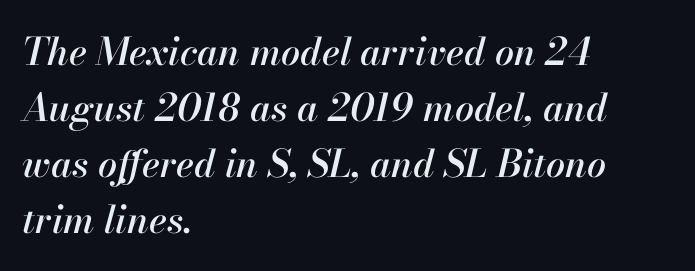
There's an unmistakable incline to the writing here. The paragraph shown leans on its left margin. The face used here is proportionally spaced, like ordinary book or web type. Letter spacing: default. The block of text has a typical density, with ordinary space between rows.
